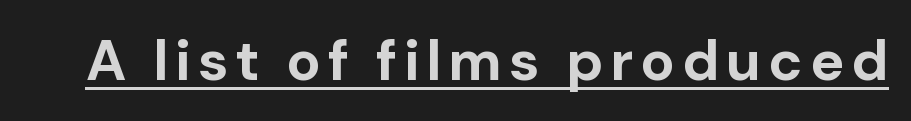
The image shows 57 px bold sans-serif type, upright; set underlined; low stroke contrast and a medium x-height.
